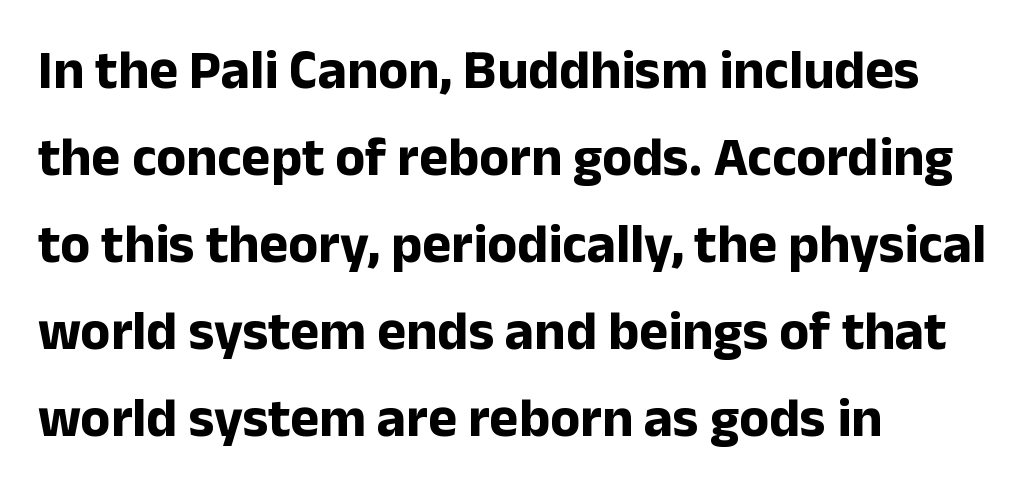
Q: Is the text bold? A: Yes.
Q: Is the text italic (slanted)? A: No, it is upright.
Q: Is the typeface a serif or a sans-serif typeface? A: Sans-serif.
Q: Is the text underlined? A: No.
Q: How is the paragraph aligned? A: Left-aligned.
Q: Is the spacing between letters normal or unusually wide? A: Normal.
Q: Is the spacing between lines tight, normal or loose? A: Normal.
Q: Width (condensed, normal, or wide)? A: Normal.
Q: Stroke contrast? A: Low.
Q: x-height? A: Medium.
Q: Monospaced? A: No.
